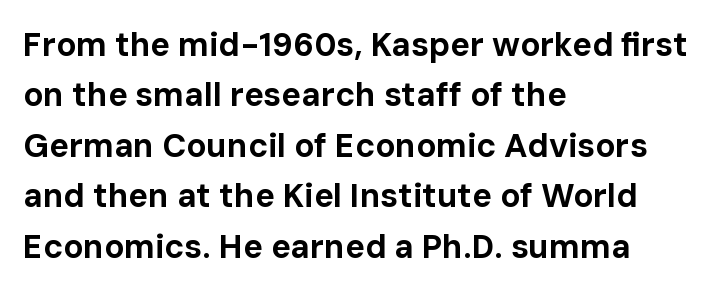
The image shows 33 px bold sans-serif type, upright; set left-aligned, normal line spacing (1.53x), normal letter spacing, not underlined; low stroke contrast and a medium x-height.
